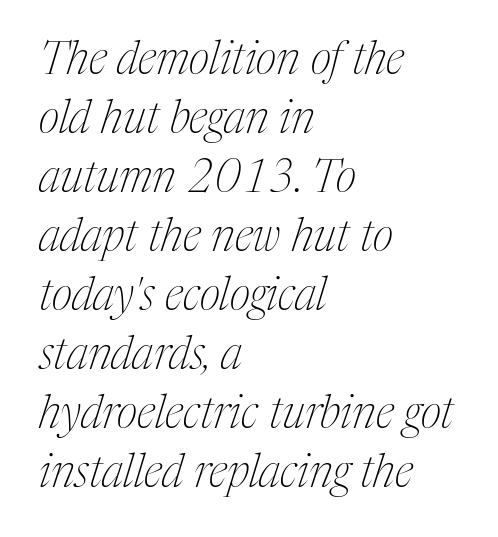
{"serif": "yes", "italic": "yes", "lean": "right", "slant_degrees": 17, "bold": "no", "weight": "thin", "width": "condensed", "stroke_contrast": "medium", "x_height": "medium", "monospaced": "no", "underline": "no", "align": "left", "line_spacing": "normal", "line_spacing_ratio": 1.31, "letter_spacing": "normal", "letter_spacing_em": 0.0, "glyph_px": 45}
